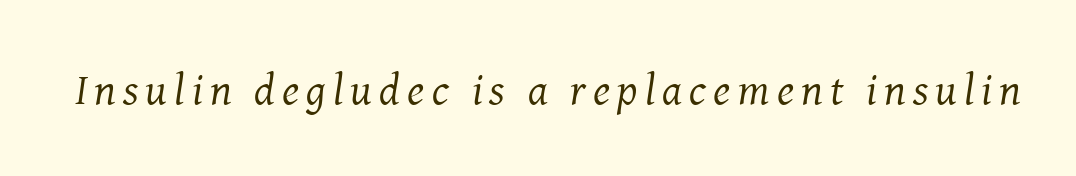
The image shows 44 px regular-weight serif type, italic (leaning right); set not underlined; medium stroke contrast and a medium x-height.
